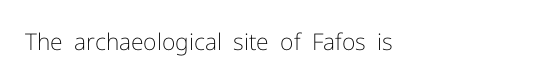
Q: Is the text bold? A: No.
Q: Is the text italic (slanted)? A: No, it is upright.
Q: Is the text underlined? A: No.
Q: How is the paragraph aligned? A: Left-aligned.
Q: Is the spacing between letters normal or unusually wide? A: Normal.
